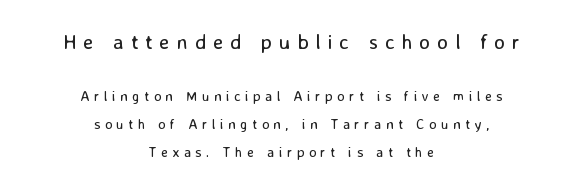
Q: Is the text bold? A: No.
Q: Is the text italic (slanted)? A: No, it is upright.
Q: Is the text underlined? A: No.
Q: How is the paragraph aligned? A: Centered.
Q: Is the spacing between letters normal or unusually wide? A: Unusually wide.
Q: Is the spacing between lines tight, normal or loose? A: Loose.
Q: Which block of text is set in a larger size, the first (top) or the second (bottom)? A: The first (top) one.
